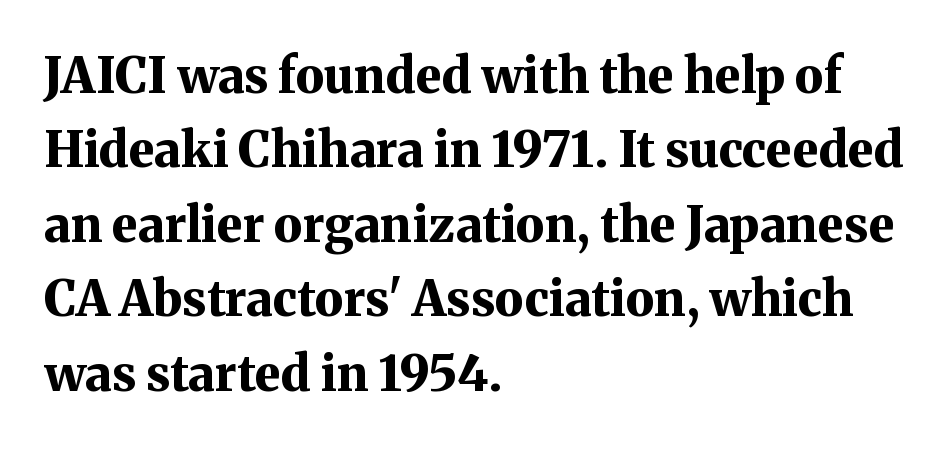
Q: Is the text bold? A: Yes.
Q: Is the text italic (slanted)? A: No, it is upright.
Q: Is the typeface a serif or a sans-serif typeface? A: Serif.
Q: Is the text underlined? A: No.
Q: How is the paragraph aligned? A: Left-aligned.
Q: Is the spacing between letters normal or unusually wide? A: Normal.
Q: Is the spacing between lines tight, normal or loose? A: Normal.
Q: Width (condensed, normal, or wide)? A: Normal.
Q: Stroke contrast? A: Medium.
Q: x-height? A: Medium.
Q: Monospaced? A: No.
